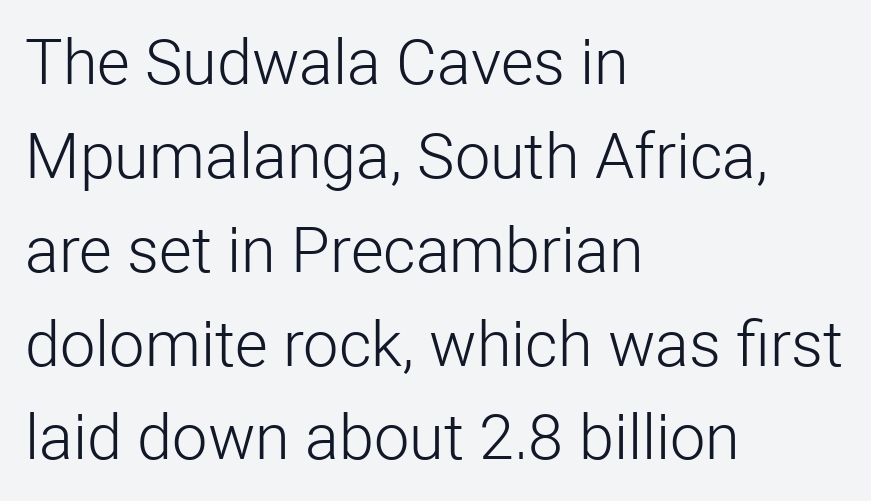
The image shows 63 px light sans-serif type, upright; set left-aligned, normal line spacing (1.49x), normal letter spacing, not underlined; low stroke contrast and a medium x-height.
